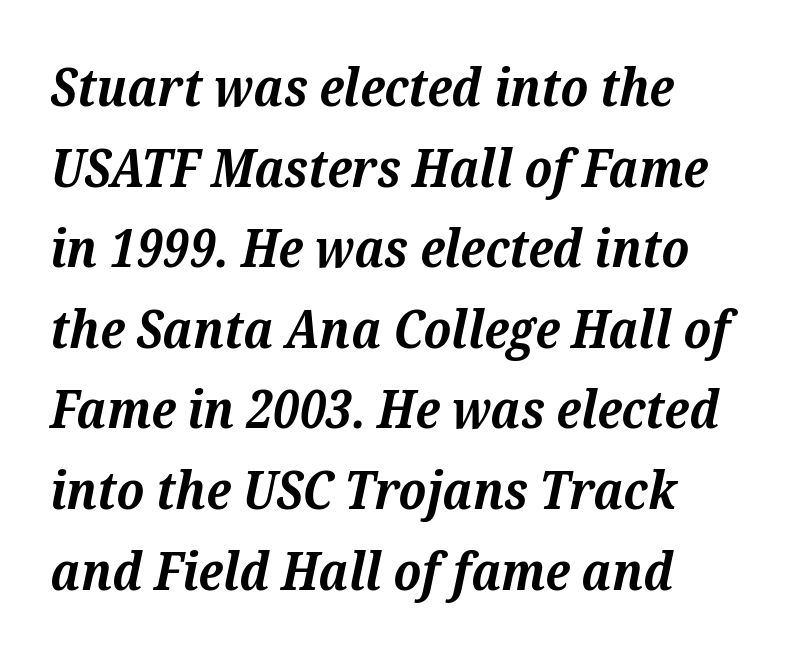
The vertical gap from one line to the next is medium. Character widths vary here, with narrow letters taking less room than wide ones. Underline: absent. Spacing between characters is what you'd get straight out of the box. To sum up the face: it has serifs.
